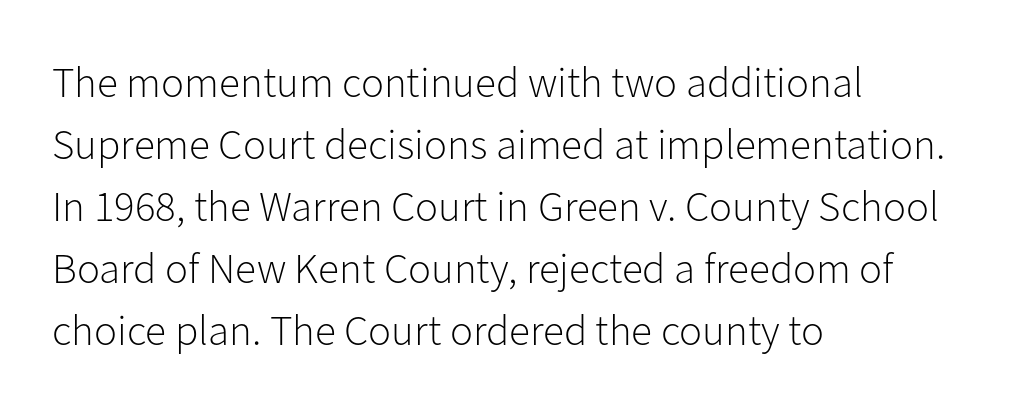
{"serif": "no", "italic": "no", "bold": "no", "weight": "light", "width": "normal", "stroke_contrast": "low", "x_height": "medium", "monospaced": "no", "underline": "no", "align": "left", "line_spacing": "normal", "line_spacing_ratio": 1.44, "letter_spacing": "normal", "letter_spacing_em": 0.0, "glyph_px": 43}
